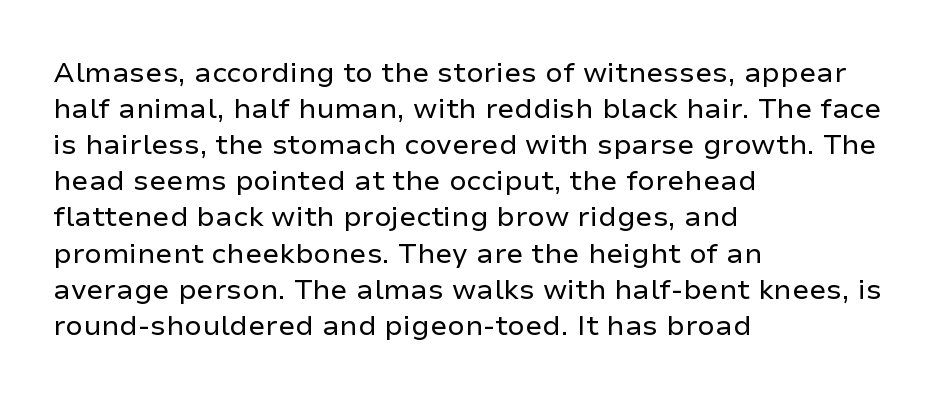
Proportional: the letters do not fall into vertical columns. Observe the ordinary spacing: letters are neighbours, not strangers. These lines sit exactly where default settings would place them. Line starts are locked; line ends wander. You can tell from the bare stems that sans-serif type was used.
